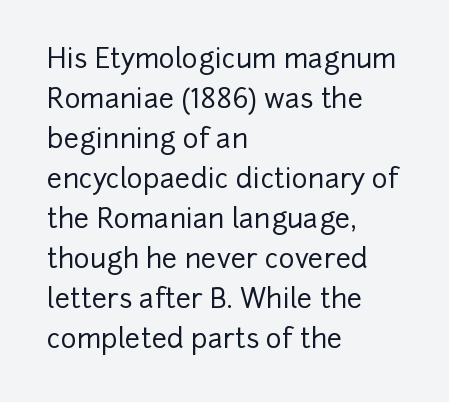
{"italic": "no", "underline": "no", "align": "left", "line_spacing": "normal", "line_spacing_ratio": 1.48, "letter_spacing": "normal", "letter_spacing_em": 0.0, "glyph_px": 27}
